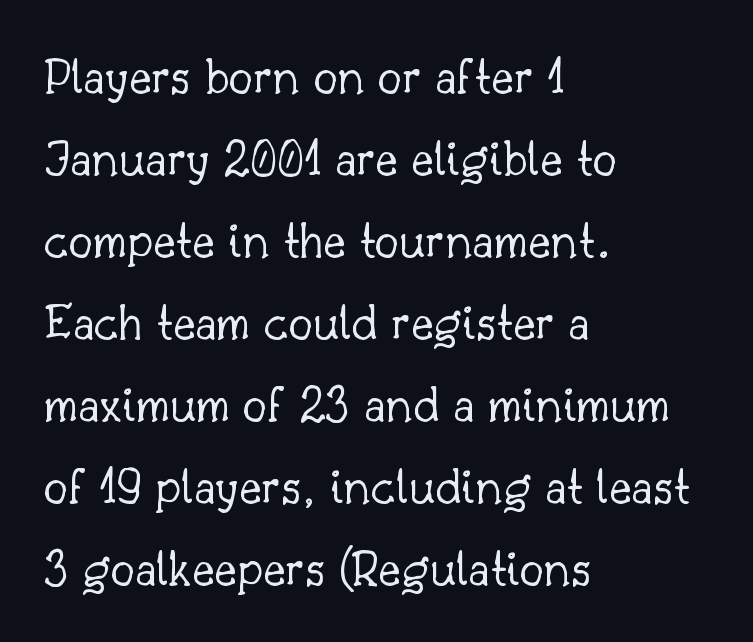
The image shows 54 px light type, upright; set left-aligned, normal line spacing (1.52x), normal letter spacing, not underlined; low stroke contrast and a small x-height.
